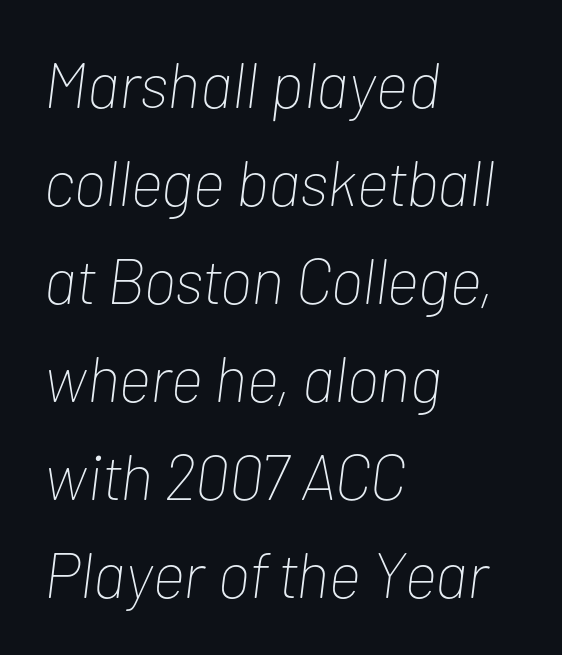
Here the designer chose a conventional face with non-uniform glyph widths. Unbolded letterforms with no extra heft. Regular leading. Each line starts at the same left margin while the right side varies. Decoration check: the copy has no underline.
